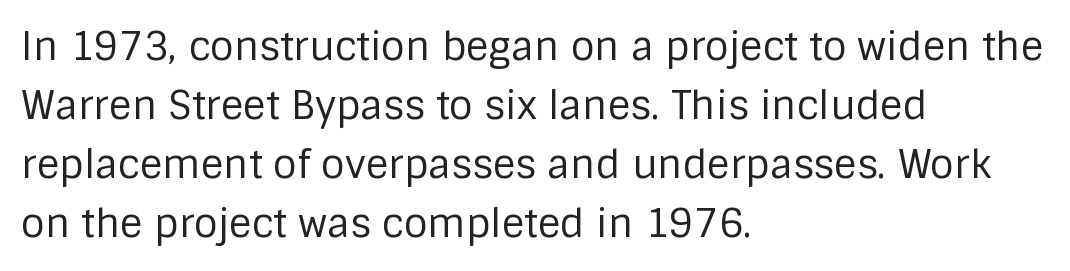
{"serif": "no", "italic": "no", "bold": "no", "weight": "regular", "width": "normal", "stroke_contrast": "low", "x_height": "large", "monospaced": "no", "underline": "no", "align": "left", "line_spacing": "normal", "line_spacing_ratio": 1.51, "letter_spacing": "normal", "letter_spacing_em": 0.0, "glyph_px": 39}
